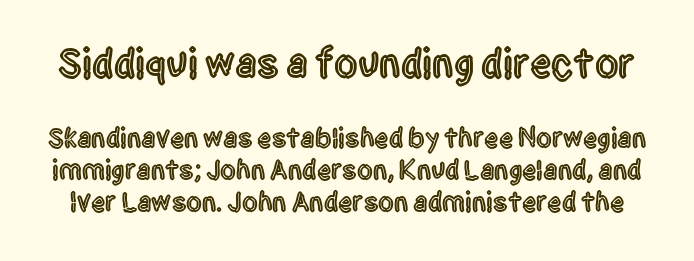
Every character sits straight up, as roman type does. What stands out about the letter spacing? Nothing — it is the standard amount. Does the bottom block carry the larger type? No, the top block does. How would I describe the line gaps? Narrow and economical. Looks like regular typesetting: each glyph gets only the width it needs.
